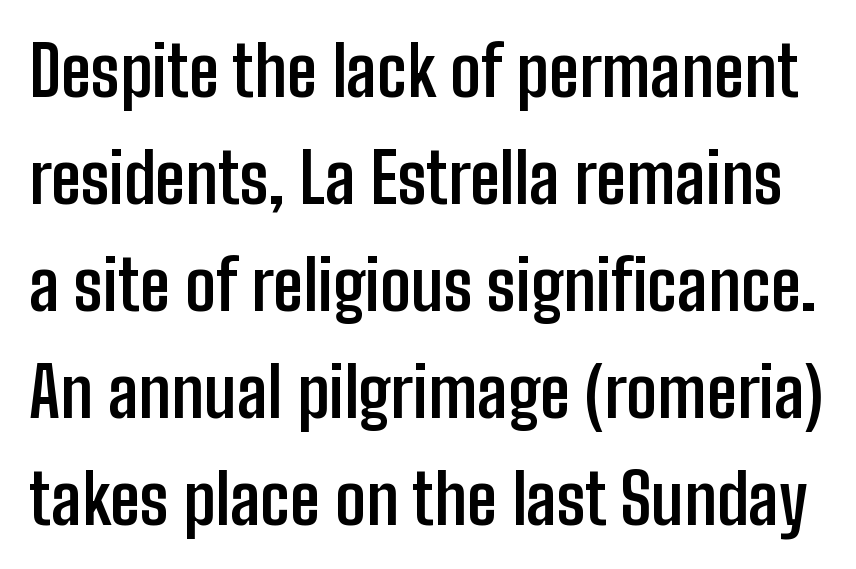
Each glyph is drawn with heavy, bold strokes. The foot of each line stays bare and open. Observe the ordinary spacing: letters are neighbours, not strangers. Interline gaps are of average width in this sample.
